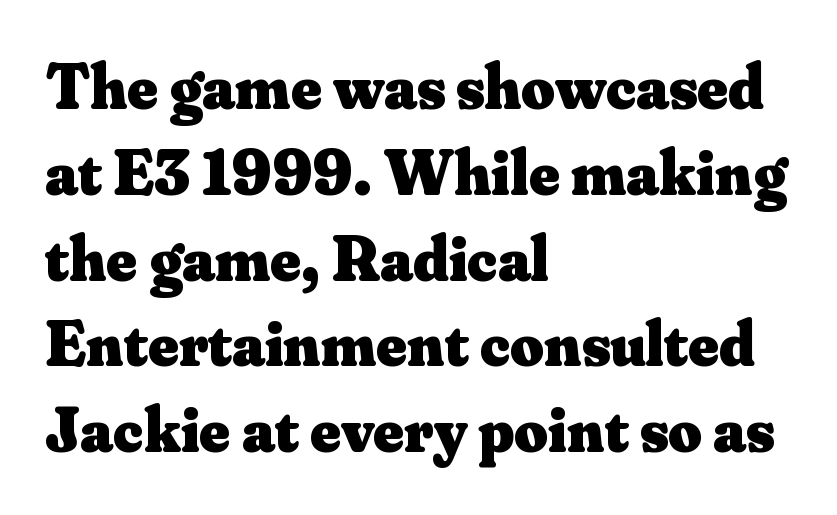
Notice how the stems are strictly vertical — no italics here. Here the glyphs are tracked normally, forming tight word shapes. The lines are quadded left. Character widths vary here, with narrow letters taking less room than wide ones. Just letters on the line, the space beneath them empty.
